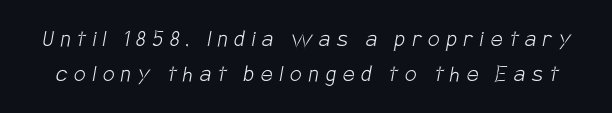
The image shows 26 px text type; set normal line spacing (1.35x), unusually wide letter spacing (+0.27 em), not underlined.
